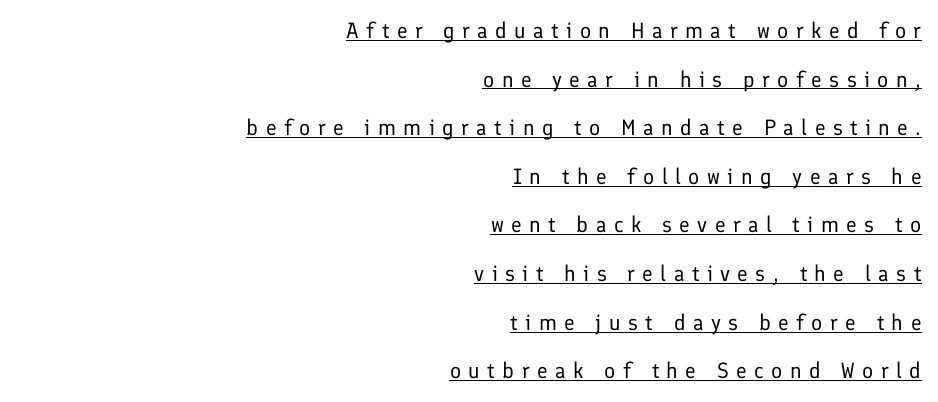
Q: Is the text bold? A: No.
Q: Is the text italic (slanted)? A: No, it is upright.
Q: Is the text underlined? A: Yes.
Q: How is the paragraph aligned? A: Right-aligned.
Q: Is the spacing between letters normal or unusually wide? A: Unusually wide.
Q: Is the spacing between lines tight, normal or loose? A: Loose.
